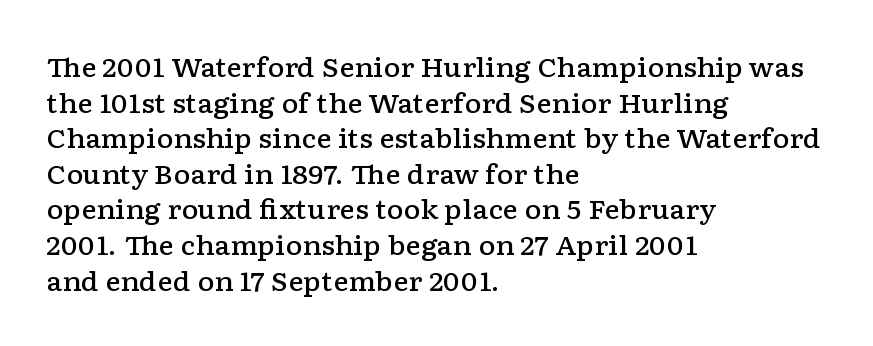
{"italic": "no", "bold": "semi", "underline": "no", "align": "left", "line_spacing": "normal", "line_spacing_ratio": 1.37, "letter_spacing": "normal", "letter_spacing_em": 0.0, "glyph_px": 26}
